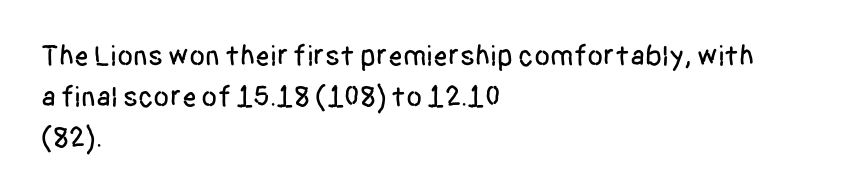
Q: Is the text italic (slanted)? A: No, it is upright.
Q: Is the typeface a serif or a sans-serif typeface? A: Sans-serif.
Q: Is the text underlined? A: No.
Q: How is the paragraph aligned? A: Left-aligned.
Q: Is the spacing between letters normal or unusually wide? A: Normal.
Q: Is the spacing between lines tight, normal or loose? A: Normal.
Q: Width (condensed, normal, or wide)? A: Condensed.
Q: Stroke contrast? A: Low.
Q: x-height? A: Large.
Q: Monospaced? A: No.
